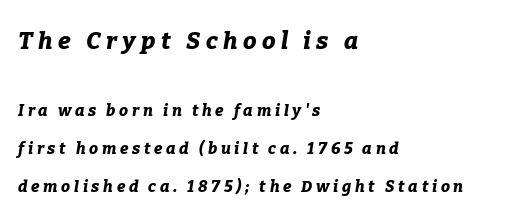
{"italic": "yes", "lean": "right", "slant_degrees": 9, "bold": "yes", "underline": "no", "align": "left", "line_spacing": "loose", "line_spacing_ratio": 2.39, "letter_spacing": "wide", "letter_spacing_em": 0.23, "larger_block": "first", "size_ratio": 1.5, "glyph_px": 24}
